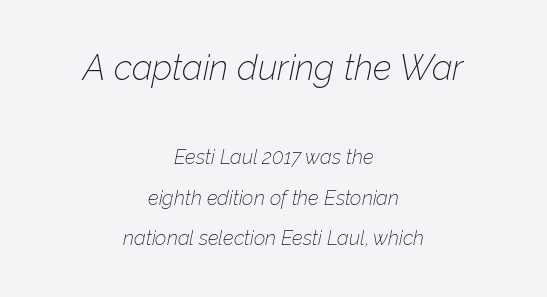
The image shows 35 px thin type, italic (leaning right); set centered, loose line spacing (2.01x), normal letter spacing, not underlined; the first (top) block is 1.75x larger; low stroke contrast and a medium x-height.
